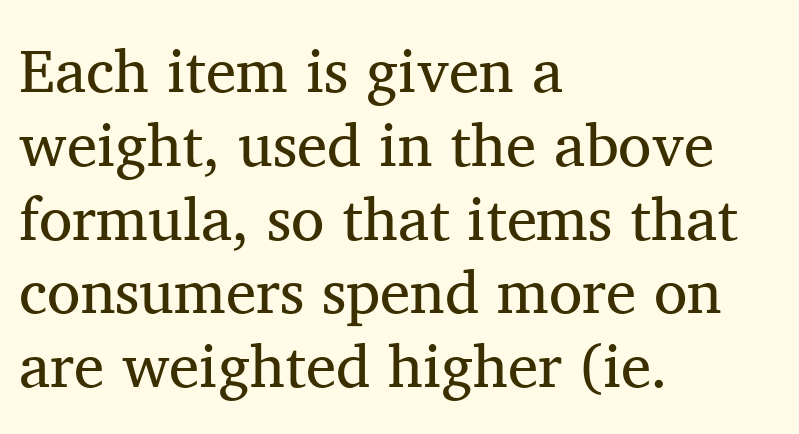
Each letter keeps its own natural width here, so spacing adapts to shape. The glyphs are unaccompanied by any horizontal stroke below them. Vertical strokes here are truly vertical. Font category for this specimen: serif. Characters follow at the spacing the type designer built in.
